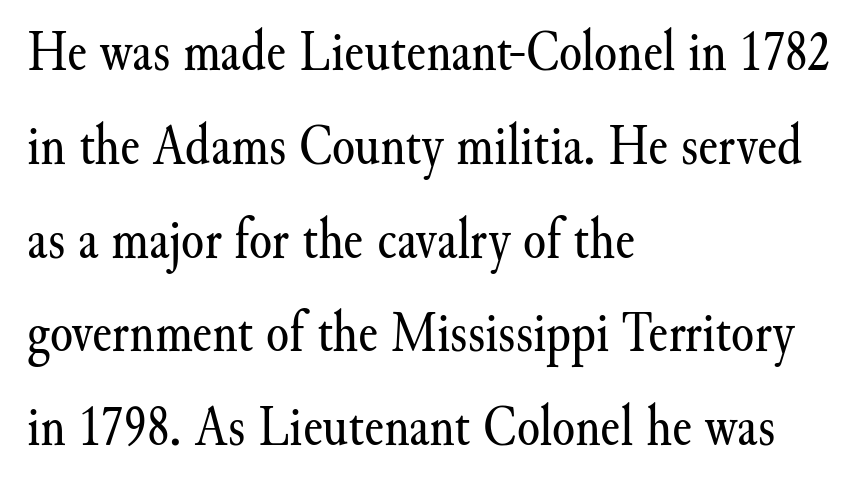
{"serif": "yes", "italic": "no", "bold": "no", "weight": "regular", "width": "normal", "stroke_contrast": "medium", "x_height": "small", "monospaced": "no", "underline": "no", "align": "left", "line_spacing": "normal", "line_spacing_ratio": 1.59, "letter_spacing": "normal", "letter_spacing_em": 0.0, "glyph_px": 59}
